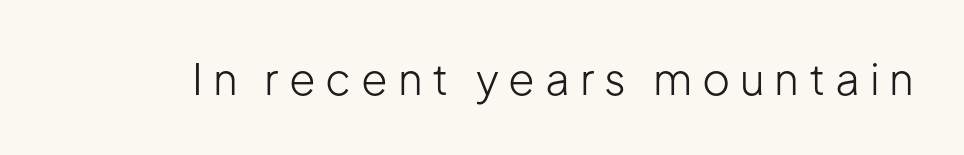
Q: Is the text bold? A: No.
Q: Is the text italic (slanted)? A: No, it is upright.
Q: Is the typeface a serif or a sans-serif typeface? A: Sans-serif.
Q: Is the text underlined? A: No.
Q: Is the spacing between letters normal or unusually wide? A: Unusually wide.
Q: Width (condensed, normal, or wide)? A: Normal.
Q: Stroke contrast? A: Low.
Q: x-height? A: Medium.
Q: Monospaced? A: No.
